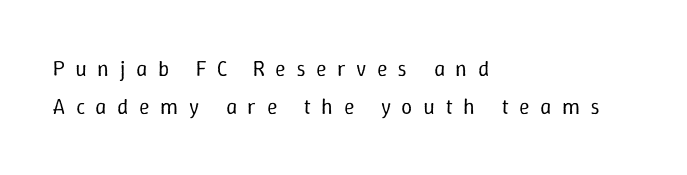
The image shows 22 px text type, upright; set left-aligned, line spacing 1.75x, unusually wide letter spacing (+0.48 em), not underlined.
